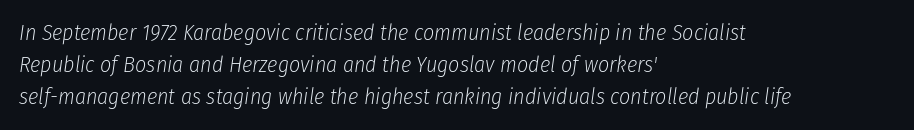
The image shows 22 px text type, italic (leaning right); set left-aligned, normal line spacing (1.46x), normal letter spacing, not underlined.
